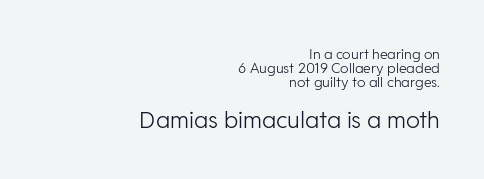
One-word summary of the alignment: right. These two chunks differ in scale, with the bottom chunk taking the larger measure. This is the regular roman posture of the typeface. The rendering keeps characters at their native spacing. Nothing heavy about these letters — not bold at all. The passage shown is not underscored anywhere.
